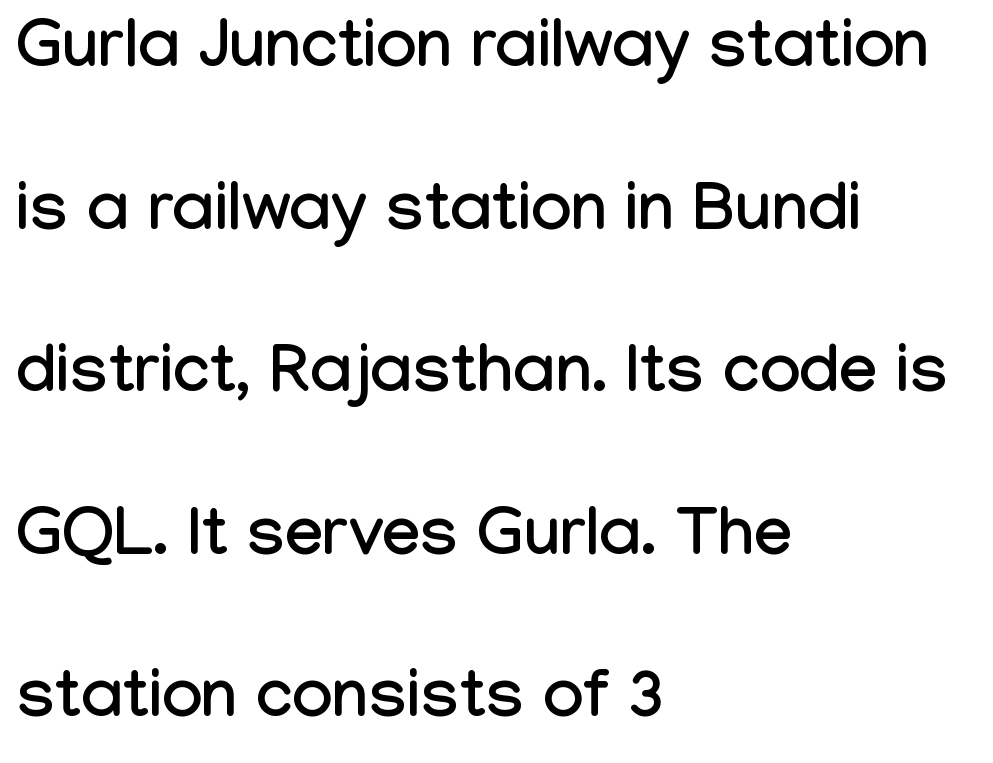
Q: Is the text italic (slanted)? A: No, it is upright.
Q: Is the typeface a serif or a sans-serif typeface? A: Sans-serif.
Q: Is the text underlined? A: No.
Q: How is the paragraph aligned? A: Left-aligned.
Q: Is the spacing between letters normal or unusually wide? A: Normal.
Q: Is the spacing between lines tight, normal or loose? A: Loose.
Q: Width (condensed, normal, or wide)? A: Condensed.
Q: Stroke contrast? A: Low.
Q: x-height? A: Medium.
Q: Monospaced? A: No.
